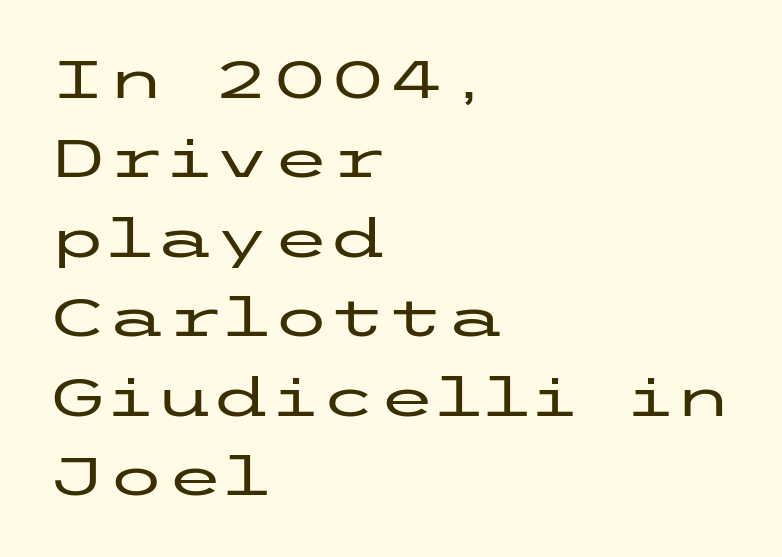
No extra tracking has been applied to these lines. The lines are quadded left. The type family on display is of the sans-serif kind. The passage shown stacks its lines at a standard gap. The axis of the letterforms is exactly vertical.
